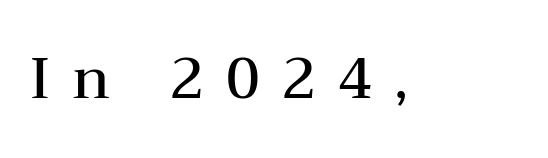
{"serif": "yes", "italic": "no", "bold": "semi", "weight": "semibold", "width": "wide", "stroke_contrast": "medium", "x_height": "medium", "monospaced": "no", "underline": "no", "letter_spacing": "wide", "letter_spacing_em": 0.4, "glyph_px": 56}
